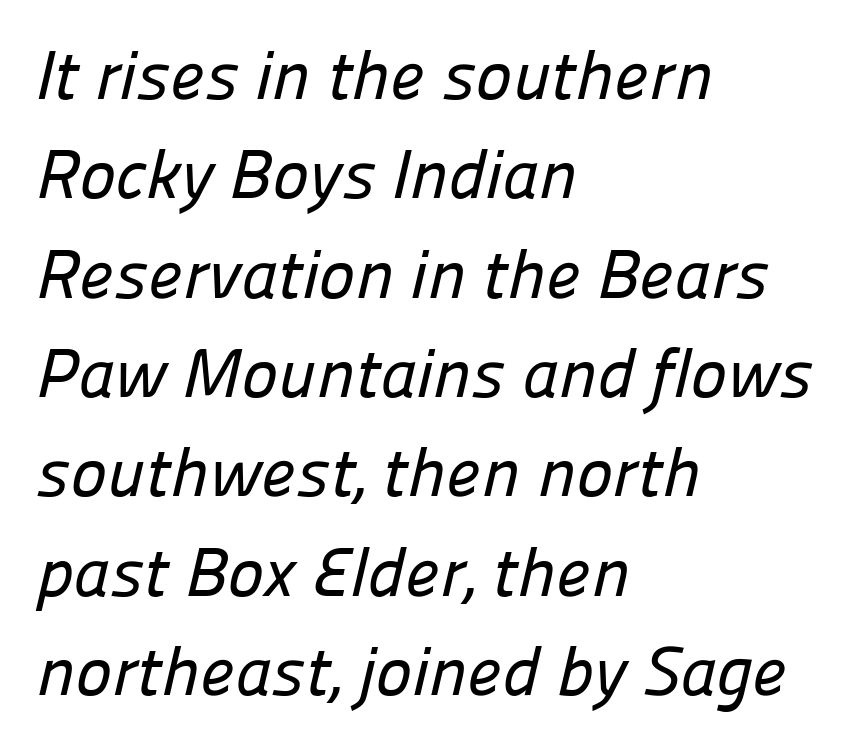
{"serif": "no", "width": "normal", "stroke_contrast": "low", "x_height": "medium", "monospaced": "no", "underline": "no", "align": "left", "line_spacing": "normal", "line_spacing_ratio": 1.44, "letter_spacing": "normal", "letter_spacing_em": 0.0, "glyph_px": 69}
